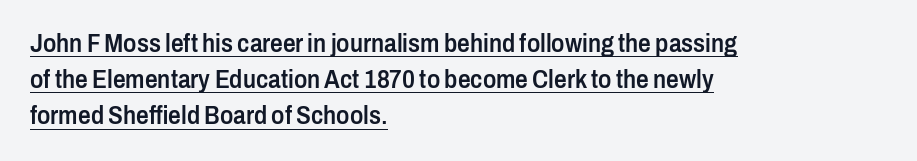
The image shows 25 px text type, upright; set left-aligned, normal line spacing (1.45x), normal letter spacing, underlined.
